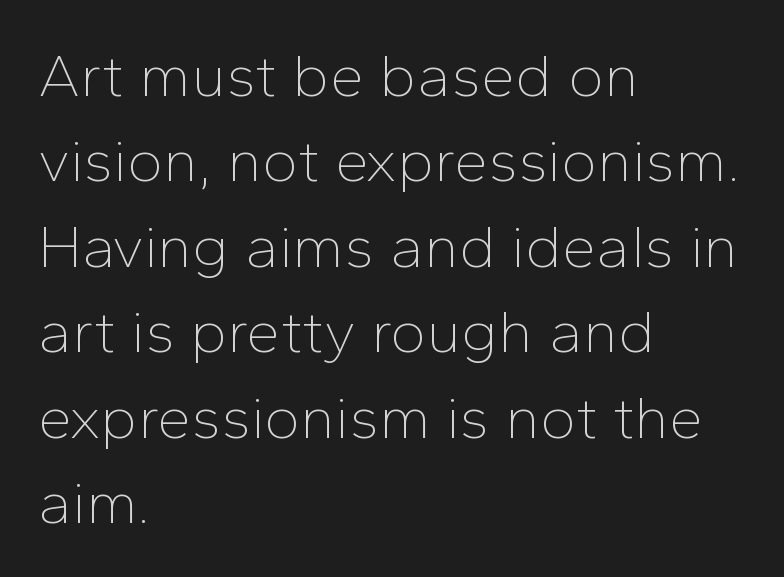
{"serif": "no", "italic": "no", "bold": "no", "weight": "thin", "width": "normal", "stroke_contrast": "low", "x_height": "medium", "monospaced": "no", "underline": "no", "align": "left", "line_spacing": "normal", "line_spacing_ratio": 1.4, "letter_spacing": "normal", "letter_spacing_em": 0.0, "glyph_px": 61}
